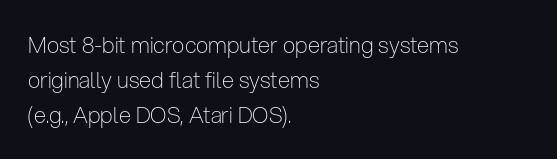
The image shows 22 px text type, upright; set left-aligned, normal line spacing (1.59x), normal letter spacing, not underlined.
